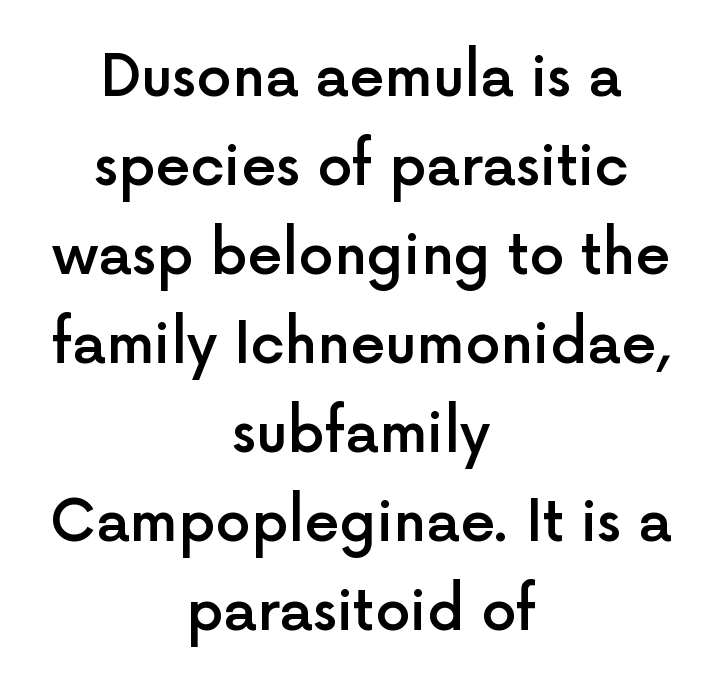
The image shows 56 px semibold sans-serif type, upright; set centered, normal line spacing (1.59x), normal letter spacing, not underlined; a medium x-height.
